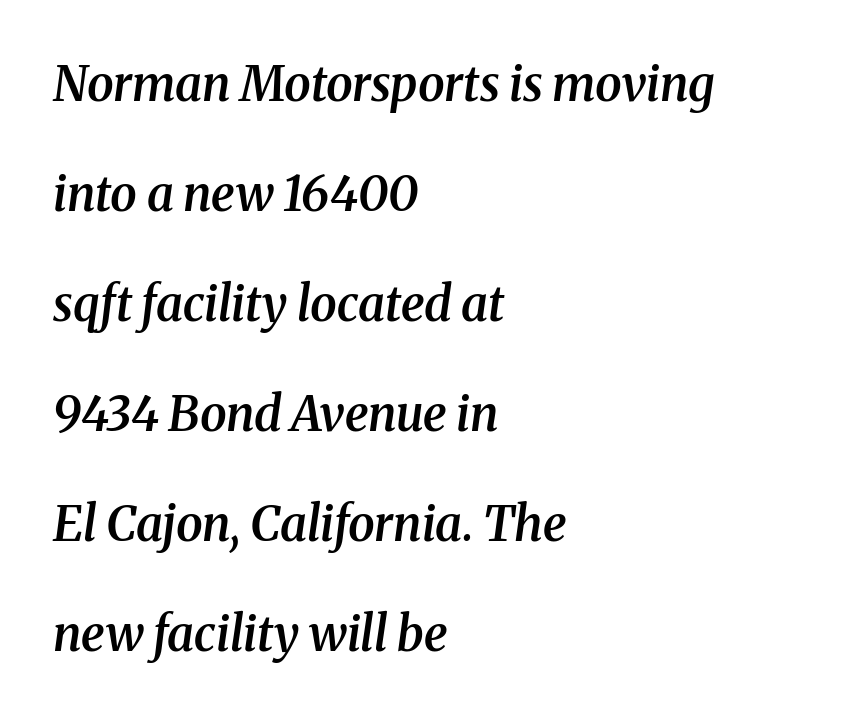
The image shows 48 px semibold serif type, italic (leaning right); set left-aligned, loose line spacing (2.29x), normal letter spacing, not underlined; medium stroke contrast and a medium x-height.
